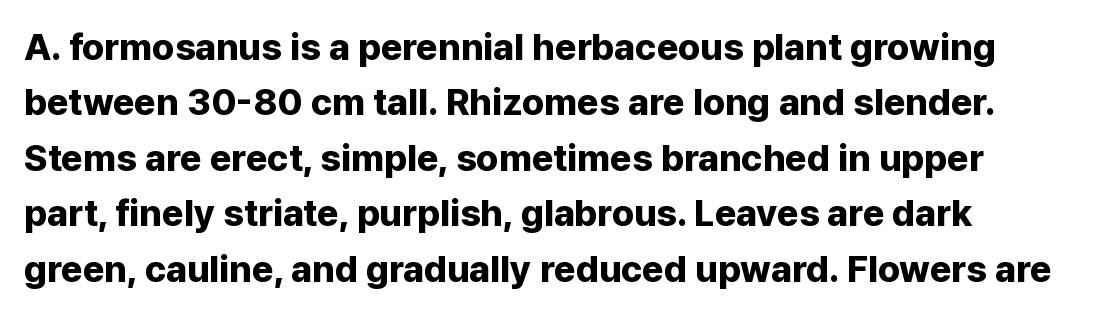
The image shows 37 px bold sans-serif type, upright; set normal line spacing (1.5x), normal letter spacing, not underlined; low stroke contrast and a medium x-height.
